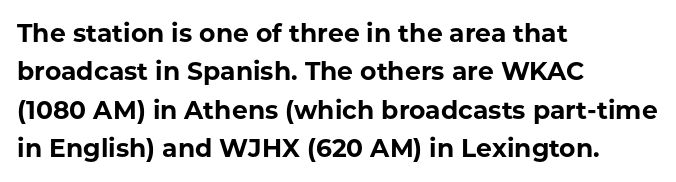
{"italic": "no", "bold": "yes", "underline": "no", "align": "left", "line_spacing": "normal", "line_spacing_ratio": 1.54, "letter_spacing": "normal", "letter_spacing_em": 0.0, "glyph_px": 25}
